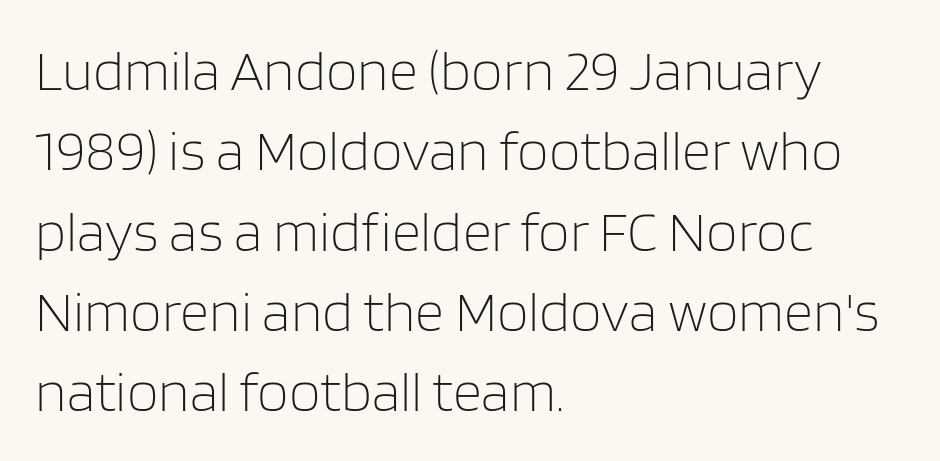
The image shows 57 px light sans-serif type, upright; set left-aligned, normal line spacing (1.41x), normal letter spacing, not underlined; low stroke contrast and a large x-height.
